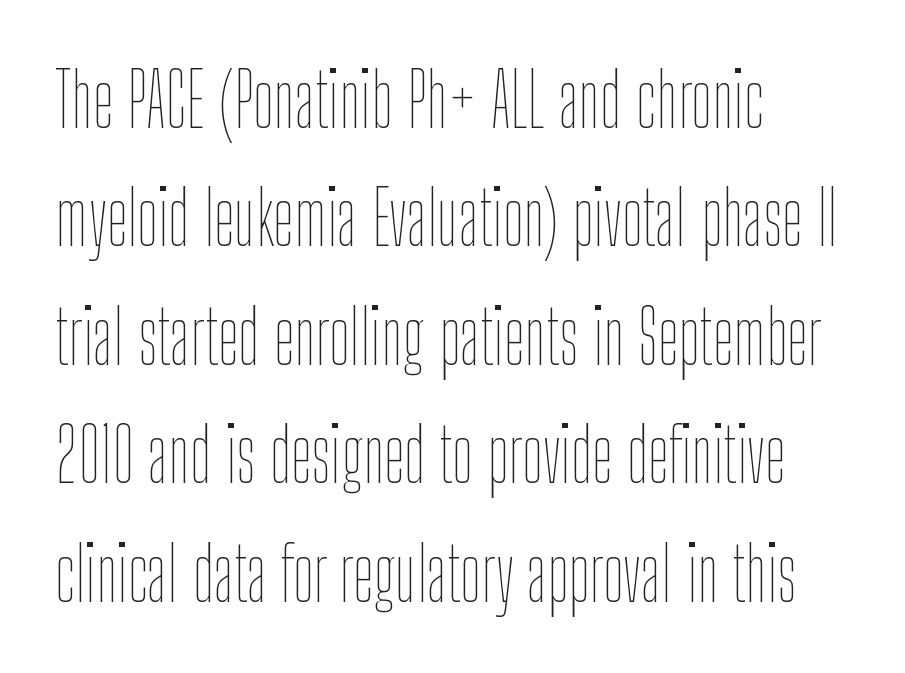
Q: Is the text bold? A: No.
Q: Is the text italic (slanted)? A: No, it is upright.
Q: Is the text underlined? A: No.
Q: How is the paragraph aligned? A: Left-aligned.
Q: Is the spacing between letters normal or unusually wide? A: Normal.
Q: Is the spacing between lines tight, normal or loose? A: Normal.
Q: Width (condensed, normal, or wide)? A: Condensed.
Q: Stroke contrast? A: Low.
Q: x-height? A: Medium.
Q: Monospaced? A: No.
